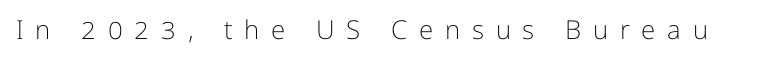
Plain, unruled lines of type. Notice how the stems are strictly vertical — no italics here. Is the letter spacing exaggerated? Yes — the characters are pushed far apart. Is the type heavy? It reads as light-to-regular instead.
